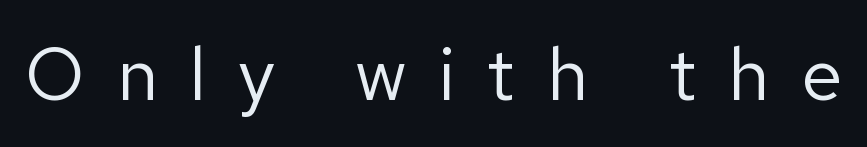
Every stem runs plumb, perpendicular to the baseline. Serif or sans? Sans — the stroke terminals are bare. How are the letters spaced? Widely, with obvious added tracking. The rendering uses natural spacing where letterforms have individual widths.
